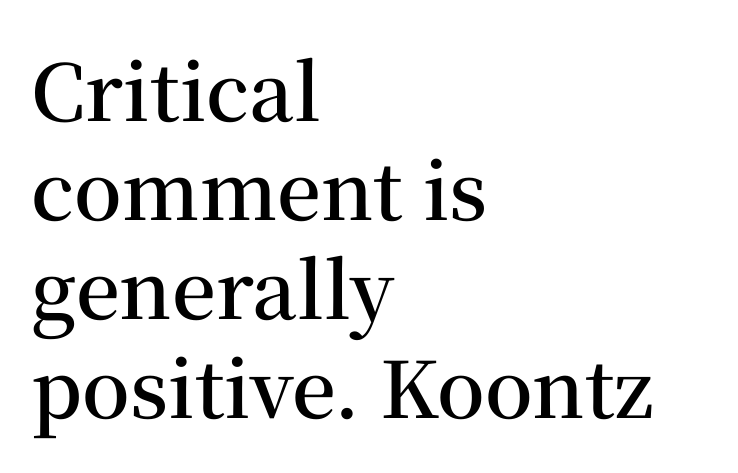
Q: Is the text bold? A: Semi-bold.
Q: Is the text italic (slanted)? A: No, it is upright.
Q: Is the typeface a serif or a sans-serif typeface? A: Serif.
Q: Is the text underlined? A: No.
Q: How is the paragraph aligned? A: Left-aligned.
Q: Is the spacing between letters normal or unusually wide? A: Normal.
Q: Is the spacing between lines tight, normal or loose? A: Normal.
Q: Width (condensed, normal, or wide)? A: Normal.
Q: Stroke contrast? A: Medium.
Q: x-height? A: Medium.
Q: Monospaced? A: No.
